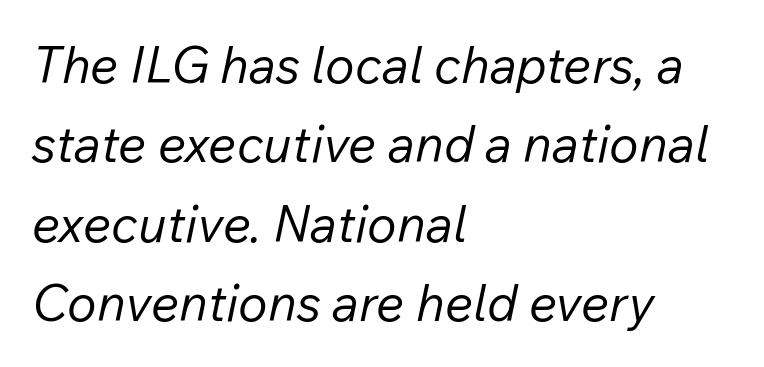
Q: Is the text bold? A: No.
Q: Is the text italic (slanted)? A: Yes, it leans right by about 12 degrees.
Q: Is the text underlined? A: No.
Q: How is the paragraph aligned? A: Left-aligned.
Q: Is the spacing between letters normal or unusually wide? A: Normal.
Q: Is the spacing between lines tight, normal or loose? A: Normal.
Q: Width (condensed, normal, or wide)? A: Normal.
Q: Stroke contrast? A: Low.
Q: x-height? A: Medium.
Q: Monospaced? A: No.
